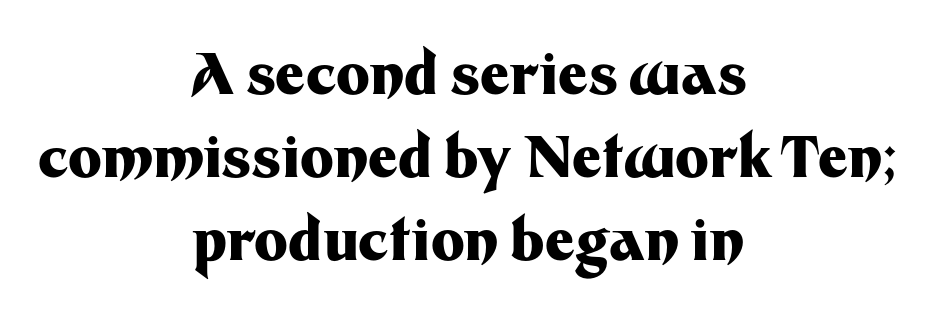
Words appear dense and cohesive because spacing is normal. Posture: vertical. Horizontal alignment here is central, giving a formal, balanced look. The letters advance in unequal steps, a hallmark of proportional type. Honestly, the row spacing looks completely unremarkable. Type without underlining.
